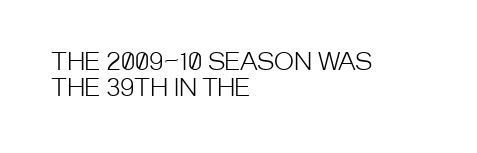
All the whitespace from short lines collects on the right. There is no visible air inserted between adjacent glyphs. The letterforms sit at book weight or below. This block would grow much taller if given ordinary leading; it's compressed now. Descender tails drop into unmarked territory.
